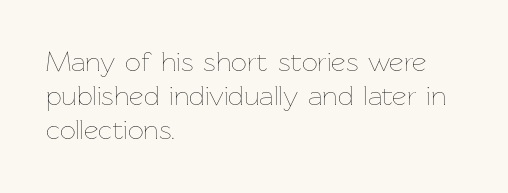
Q: Is the text bold? A: No.
Q: Is the text italic (slanted)? A: No, it is upright.
Q: Is the text underlined? A: No.
Q: How is the paragraph aligned? A: Left-aligned.
Q: Is the spacing between letters normal or unusually wide? A: Normal.
Q: Width (condensed, normal, or wide)? A: Normal.
Q: Stroke contrast? A: Low.
Q: x-height? A: Medium.
Q: Monospaced? A: No.
